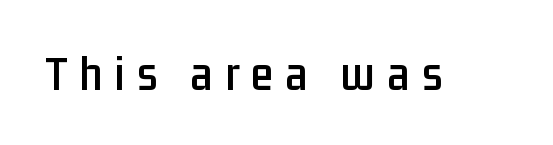
The space directly below the letters is spotless. These lines are rendered in a variable-pitch font. The horizontal fit of the characters is loose and conspicuously gappy. Ascenders rise straight up at ninety degrees.
